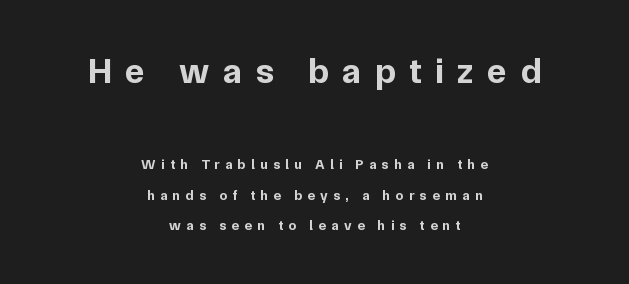
The letters carry no serifs — their stems end cleanly without finishing strokes. Larger block? The one above; the one below is distinctly smaller. Both edges are ragged and mirror each other, which tells us the setting is centered. The gaps between neighbouring characters are conspicuously large. The strip under each line holds only bare page.
